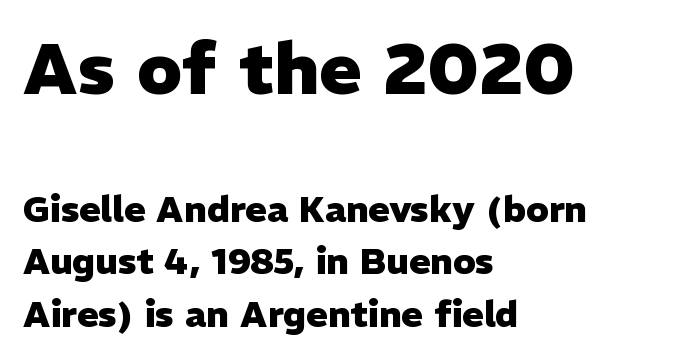
Left-aligned paragraph, ragged on the right. This is sans-serif lettering, the kind often seen on screens and signage. Rows of type keep a routine distance in the vertical direction. The face used here is rendered with its standard letterfit. Type without underlining.
